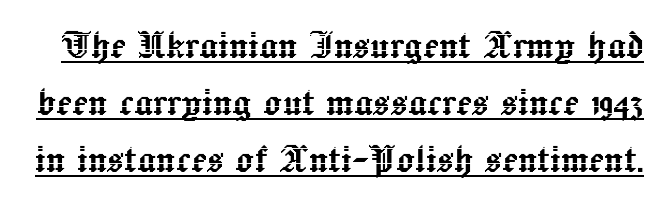
Q: Is the text italic (slanted)? A: No, it is upright.
Q: Is the text underlined? A: Yes.
Q: Is the spacing between letters normal or unusually wide? A: Normal.
Q: Width (condensed, normal, or wide)? A: Normal.
Q: x-height? A: Medium.
Q: Monospaced? A: No.
